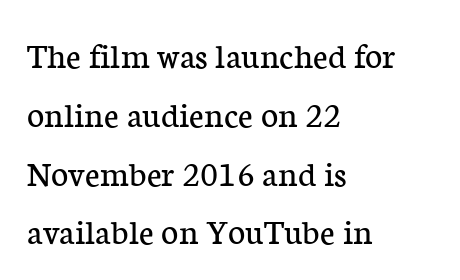
{"serif": "yes", "italic": "no", "bold": "no", "weight": "regular", "width": "normal", "stroke_contrast": "low", "x_height": "medium", "monospaced": "no", "underline": "no", "align": "left", "line_spacing": "normal", "line_spacing_ratio": 1.59, "letter_spacing": "normal", "letter_spacing_em": 0.0, "glyph_px": 37}
